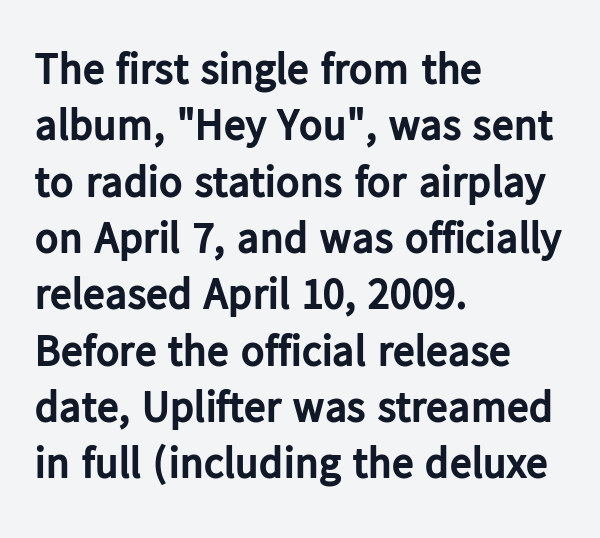
This rendering employs a face without finishing strokes, i.e., a sans-serif. Is there much room between lines? A standard amount, neither cramped nor airy. The words here are not underlined. Note the varied advance widths — an 'i' is clearly narrower than an 'm'. If you drew a line through each stem, it would be perfectly vertical.
